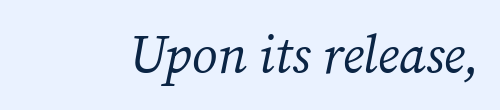
Q: Is the text bold? A: No.
Q: Is the text italic (slanted)? A: Yes, it leans right by about 12 degrees.
Q: Is the typeface a serif or a sans-serif typeface? A: Serif.
Q: Is the text underlined? A: No.
Q: Is the spacing between letters normal or unusually wide? A: Normal.
Q: Width (condensed, normal, or wide)? A: Normal.
Q: Stroke contrast? A: Medium.
Q: x-height? A: Medium.
Q: Monospaced? A: No.
